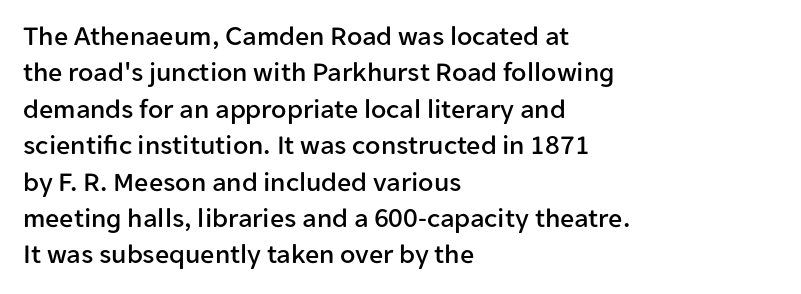
{"serif": "no", "italic": "no", "width": "normal", "stroke_contrast": "low", "x_height": "medium", "monospaced": "no", "underline": "no", "align": "left", "line_spacing": "normal", "line_spacing_ratio": 1.3, "letter_spacing": "normal", "letter_spacing_em": 0.0, "glyph_px": 28}
